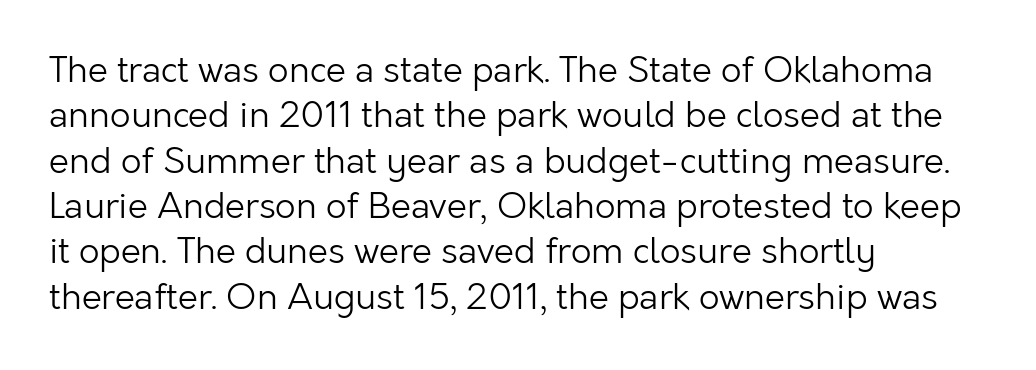
{"serif": "no", "italic": "no", "bold": "no", "weight": "light", "width": "normal", "stroke_contrast": "low", "x_height": "medium", "monospaced": "no", "underline": "no", "align": "left", "line_spacing": "normal", "line_spacing_ratio": 1.26, "letter_spacing": "normal", "letter_spacing_em": 0.0, "glyph_px": 36}
